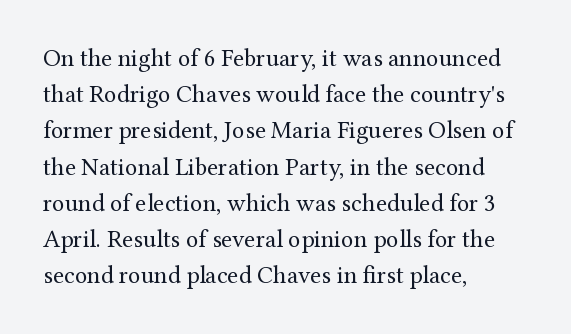
{"italic": "no", "bold": "no", "underline": "no", "align": "left", "line_spacing": "normal", "line_spacing_ratio": 1.45, "letter_spacing": "normal", "letter_spacing_em": 0.0, "glyph_px": 25}
